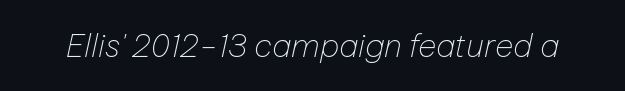
The image shows 32 px thin type, italic (leaning right); set normal letter spacing, not underlined; low stroke contrast and a medium x-height.
